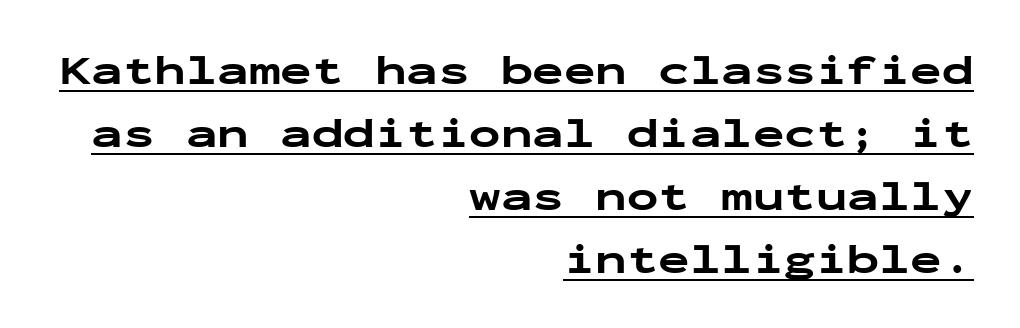
The image shows 42 px bold, wide sans-serif type, upright, monospaced; set right-aligned, normal line spacing (1.5x), normal letter spacing, underlined; low stroke contrast and a medium x-height.
